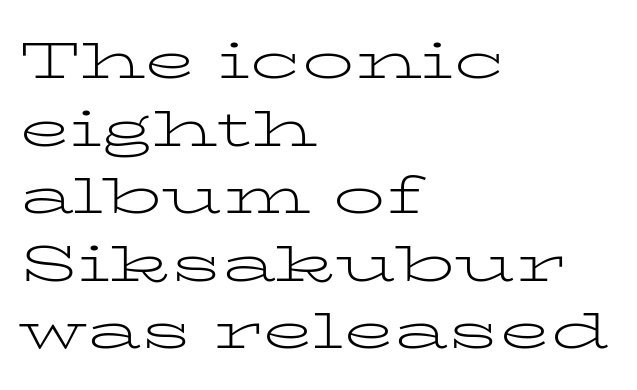
The rendering uses natural spacing where letterforms have individual widths. Weight: in the light-to-regular range. These lines are composed in type with serifs. These lines are set flush left with a ragged right edge.
